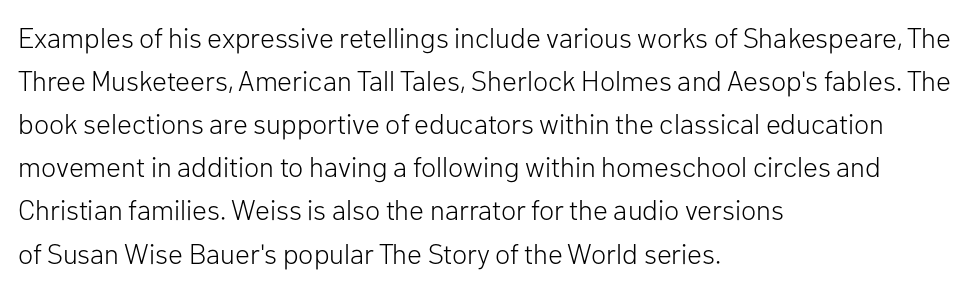
The image shows 28 px light sans-serif type, upright; set left-aligned, normal line spacing (1.54x), normal letter spacing, not underlined; low stroke contrast and a medium x-height.
